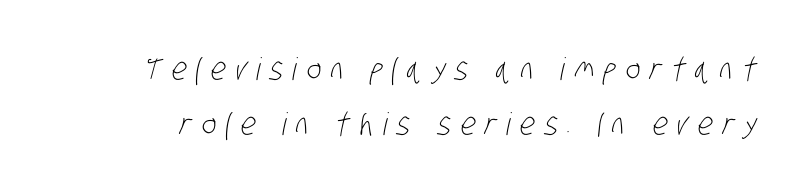
Q: Is the text bold? A: No.
Q: Is the typeface a serif or a sans-serif typeface? A: Sans-serif.
Q: Is the text underlined? A: No.
Q: Is the spacing between letters normal or unusually wide? A: Unusually wide.
Q: Width (condensed, normal, or wide)? A: Condensed.
Q: Stroke contrast? A: Low.
Q: x-height? A: Large.
Q: Monospaced? A: No.
